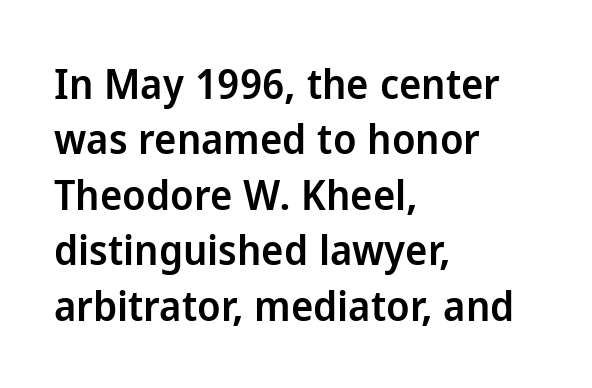
Q: Is the text bold? A: Semi-bold.
Q: Is the text italic (slanted)? A: No, it is upright.
Q: Is the typeface a serif or a sans-serif typeface? A: Sans-serif.
Q: Is the text underlined? A: No.
Q: How is the paragraph aligned? A: Left-aligned.
Q: Is the spacing between letters normal or unusually wide? A: Normal.
Q: Is the spacing between lines tight, normal or loose? A: Normal.
Q: Width (condensed, normal, or wide)? A: Normal.
Q: Stroke contrast? A: Low.
Q: x-height? A: Medium.
Q: Monospaced? A: No.
